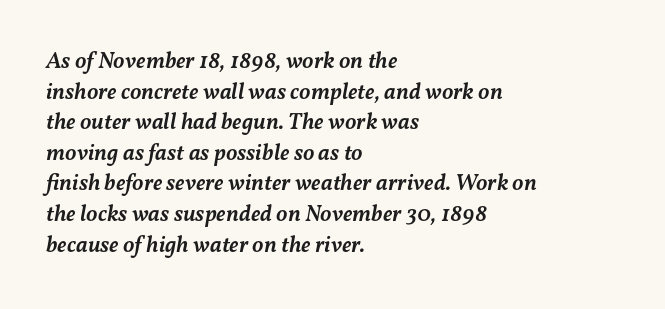
The horizontal fit of the characters is conventional and even. Is the type slanted? Yes — the strokes lean at a clear angle. The setting favours the left margin, as ordinary paragraphs usually do. Is the type bold? Partly — it's a semibold, heavier than regular but not fully bold. Successive baselines arrive at the customary interval. Any mark beneath the type? The region is blank.
